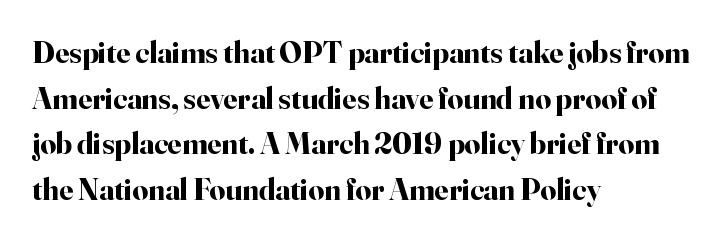
The image shows 31 px bold serif type, upright; set left-aligned, normal line spacing (1.47x), normal letter spacing, not underlined; high stroke contrast and a small x-height.
